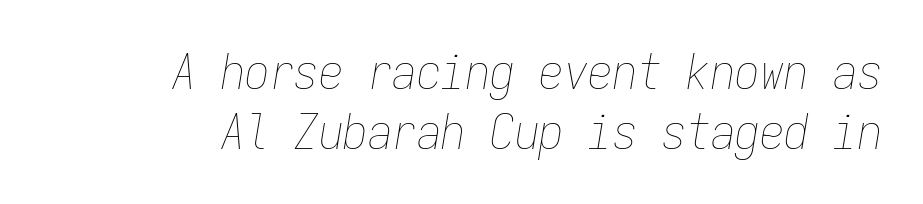
The image shows 49 px thin, condensed type, italic (leaning right), monospaced; set right-aligned, line spacing 1.22x, normal letter spacing, not underlined; low stroke contrast and a medium x-height.
